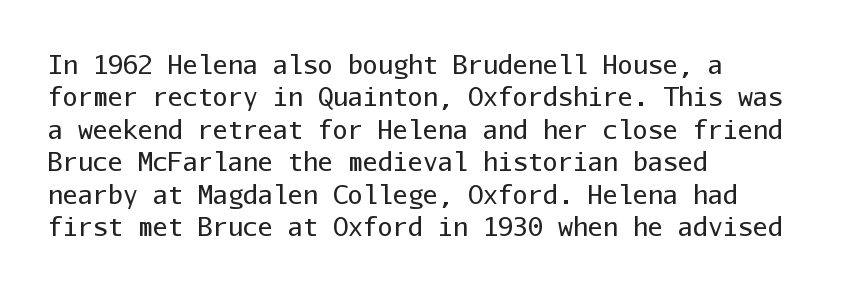
Q: Is the text bold? A: No.
Q: Is the text italic (slanted)? A: No, it is upright.
Q: Is the text underlined? A: No.
Q: How is the paragraph aligned? A: Left-aligned.
Q: Is the spacing between letters normal or unusually wide? A: Normal.
Q: Is the spacing between lines tight, normal or loose? A: Normal.
